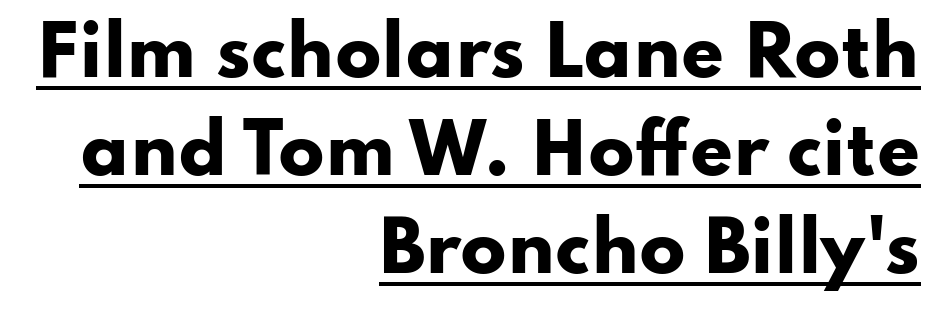
{"serif": "no", "italic": "no", "bold": "yes", "weight": "heavy", "width": "wide", "stroke_contrast": "low", "x_height": "small", "monospaced": "no", "underline": "yes", "align": "right", "line_spacing": "normal", "line_spacing_ratio": 1.44, "letter_spacing": "normal", "letter_spacing_em": 0.0, "glyph_px": 68}
